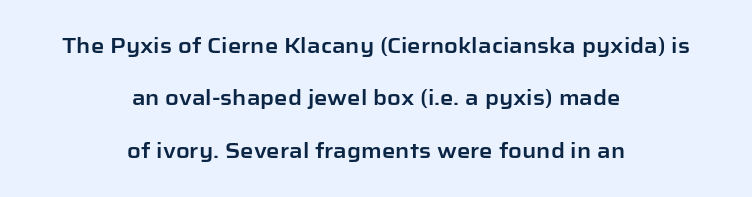
Q: Is the text italic (slanted)? A: No, it is upright.
Q: Is the text underlined? A: No.
Q: How is the paragraph aligned? A: Centered.
Q: Is the spacing between letters normal or unusually wide? A: Normal.
Q: Is the spacing between lines tight, normal or loose? A: Loose.
